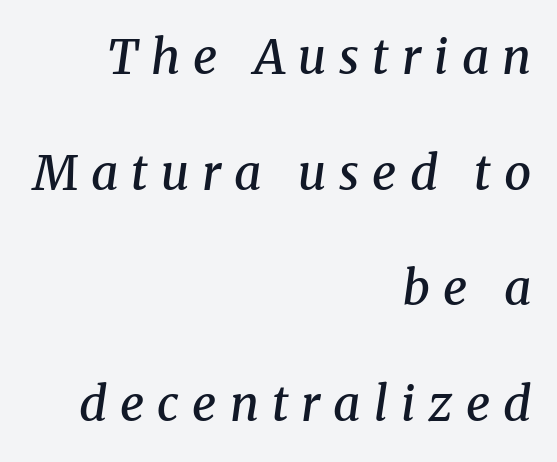
{"serif": "yes", "italic": "yes", "lean": "right", "slant_degrees": 8, "bold": "semi", "weight": "semibold", "width": "normal", "stroke_contrast": "medium", "x_height": "medium", "monospaced": "no", "underline": "no", "align": "right", "line_spacing": "loose", "line_spacing_ratio": 2.41, "letter_spacing": "wide", "letter_spacing_em": 0.27, "glyph_px": 48}
